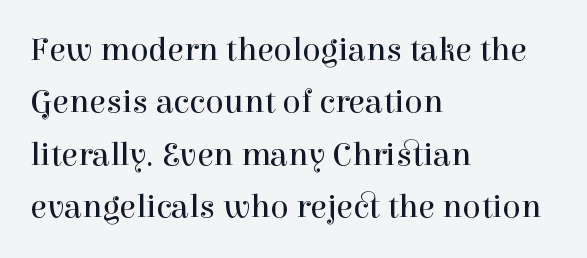
Q: Is the text bold? A: No.
Q: Is the text italic (slanted)? A: No, it is upright.
Q: Is the typeface a serif or a sans-serif typeface? A: Serif.
Q: Is the text underlined? A: No.
Q: How is the paragraph aligned? A: Left-aligned.
Q: Is the spacing between letters normal or unusually wide? A: Normal.
Q: Is the spacing between lines tight, normal or loose? A: Normal.
Q: Width (condensed, normal, or wide)? A: Normal.
Q: Stroke contrast? A: High.
Q: x-height? A: Medium.
Q: Monospaced? A: No.
